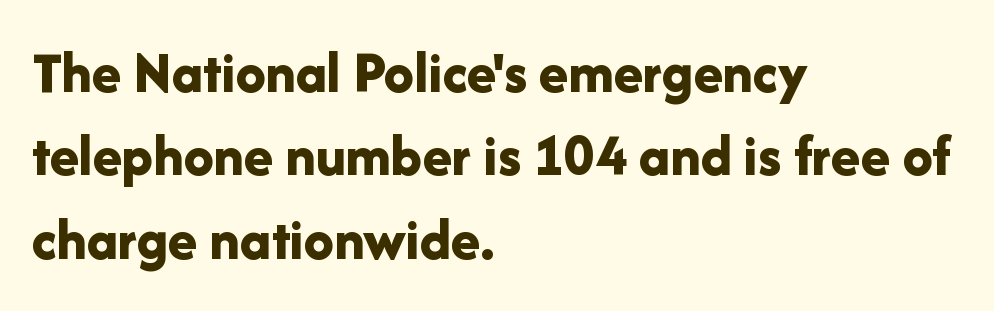
The image shows 60 px bold sans-serif type, upright; set left-aligned, normal line spacing (1.39x), normal letter spacing, not underlined; low stroke contrast and a medium x-height.
